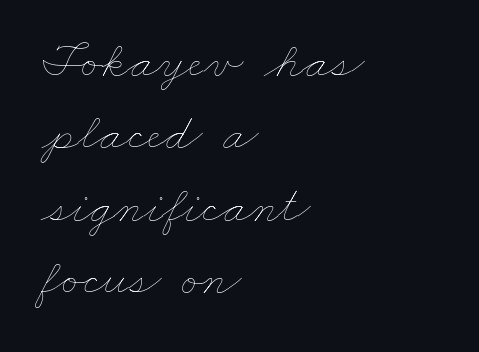
{"bold": "no", "weight": "thin", "width": "wide", "stroke_contrast": "low", "x_height": "small", "monospaced": "no", "underline": "no", "align": "left", "line_spacing": "normal", "line_spacing_ratio": 1.39, "letter_spacing": "normal", "letter_spacing_em": 0.0, "glyph_px": 52}
